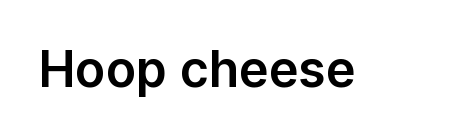
Q: Is the text italic (slanted)? A: No, it is upright.
Q: Is the typeface a serif or a sans-serif typeface? A: Sans-serif.
Q: Is the text underlined? A: No.
Q: Is the spacing between letters normal or unusually wide? A: Normal.
Q: Width (condensed, normal, or wide)? A: Normal.
Q: Stroke contrast? A: Low.
Q: x-height? A: Medium.
Q: Monospaced? A: No.
